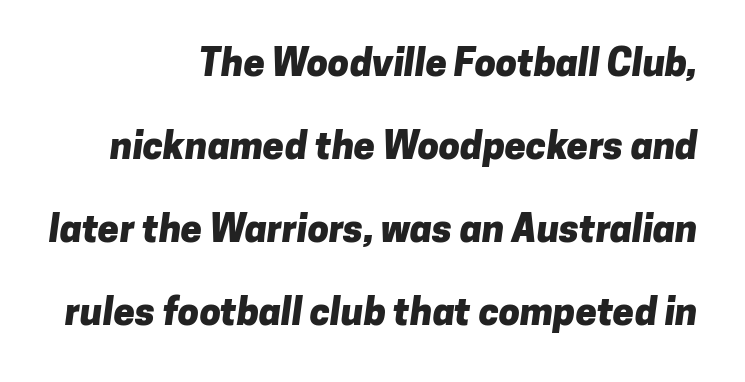
The rendering shows plain stroke endings on the letterforms — a sans-serif design. Horizontally, the lines are justified to the trailing edge only. Character widths vary here, with narrow letters taking less room than wide ones. Descenders are the only things crossing below the line.
